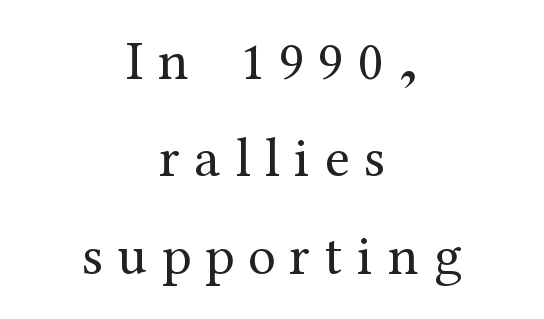
No chunkiness to these letters — they're not bold. Every stem runs plumb, perpendicular to the baseline. Someone cranked the tracking dial way up on this one. The passage shown is typed in a proportional face where columns would drift. Clear beneath every line of the passage. This sample is center-justified, so both line endings float freely.
